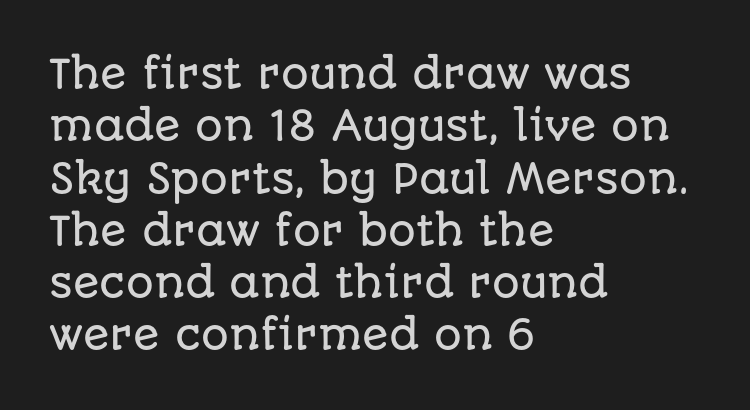
Q: Is the text italic (slanted)? A: No, it is upright.
Q: Is the typeface a serif or a sans-serif typeface? A: Sans-serif.
Q: Is the text underlined? A: No.
Q: How is the paragraph aligned? A: Left-aligned.
Q: Is the spacing between letters normal or unusually wide? A: Normal.
Q: Is the spacing between lines tight, normal or loose? A: Normal.
Q: Width (condensed, normal, or wide)? A: Normal.
Q: Stroke contrast? A: Low.
Q: x-height? A: Large.
Q: Monospaced? A: No.
